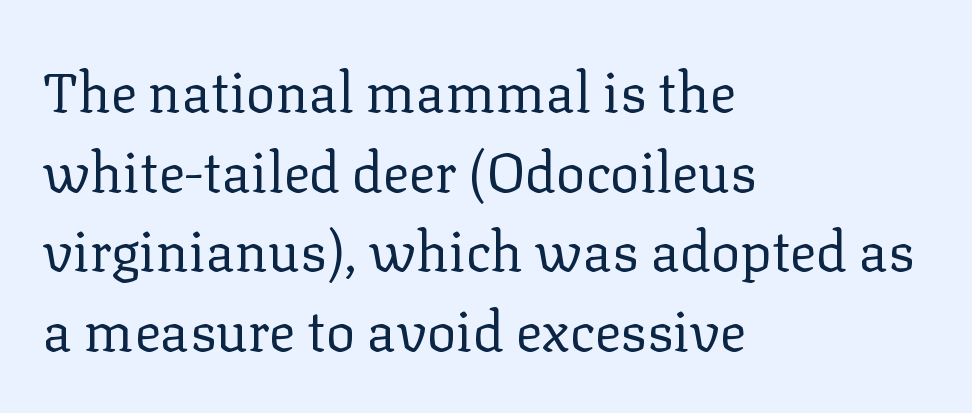
Only glyphs here, with clear space below each row. Think of a printed novel: that variable character pitch is what you see here. Normally led — the rows are evenly, conventionally spaced. Stem width sits at or under what a default text font uses. You could call the tracking neutral — neither tight nor loose. Typeset ragged right — the left edge is the straight one.
